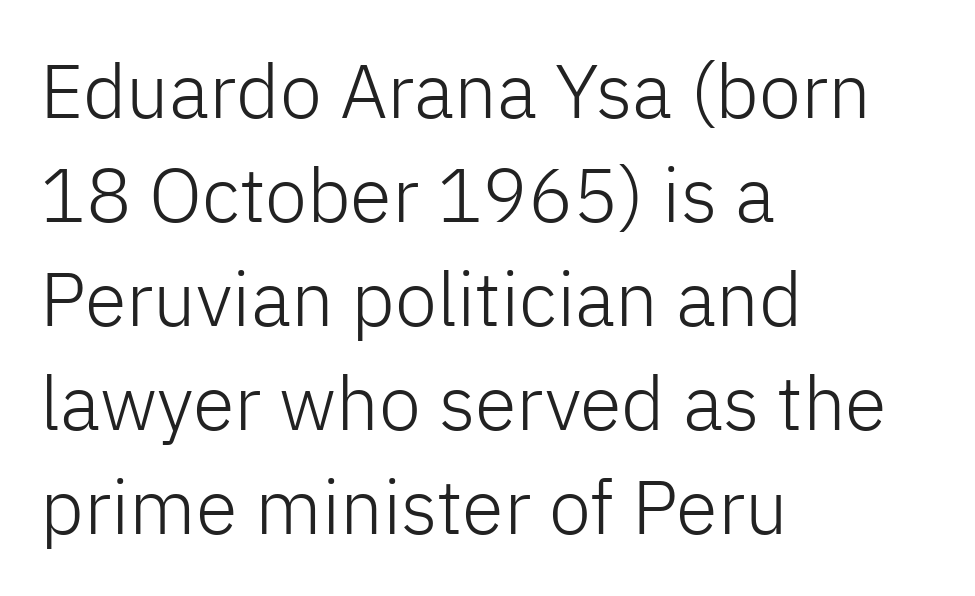
{"serif": "no", "italic": "no", "bold": "no", "weight": "light", "width": "normal", "stroke_contrast": "low", "x_height": "medium", "monospaced": "no", "underline": "no", "align": "left", "line_spacing": "normal", "line_spacing_ratio": 1.37, "letter_spacing": "normal", "letter_spacing_em": 0.0, "glyph_px": 76}
